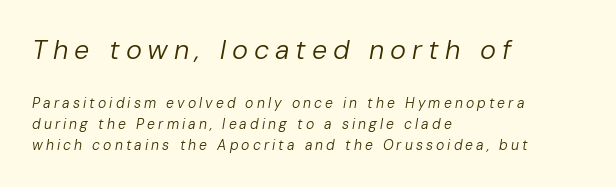
{"italic": "yes", "lean": "right", "slant_degrees": 10, "bold": "no", "underline": "no", "align": "left", "line_spacing": "normal", "line_spacing_ratio": 1.49, "letter_spacing": "wide", "letter_spacing_em": 0.22, "larger_block": "first", "size_ratio": 1.93, "glyph_px": 27}
